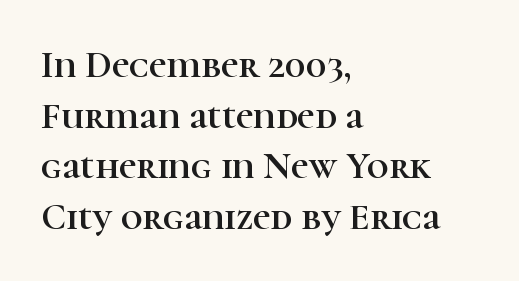
The image shows 38 px serif type, upright; set left-aligned, normal line spacing (1.33x), normal letter spacing, not underlined; high stroke contrast and a medium x-height.
